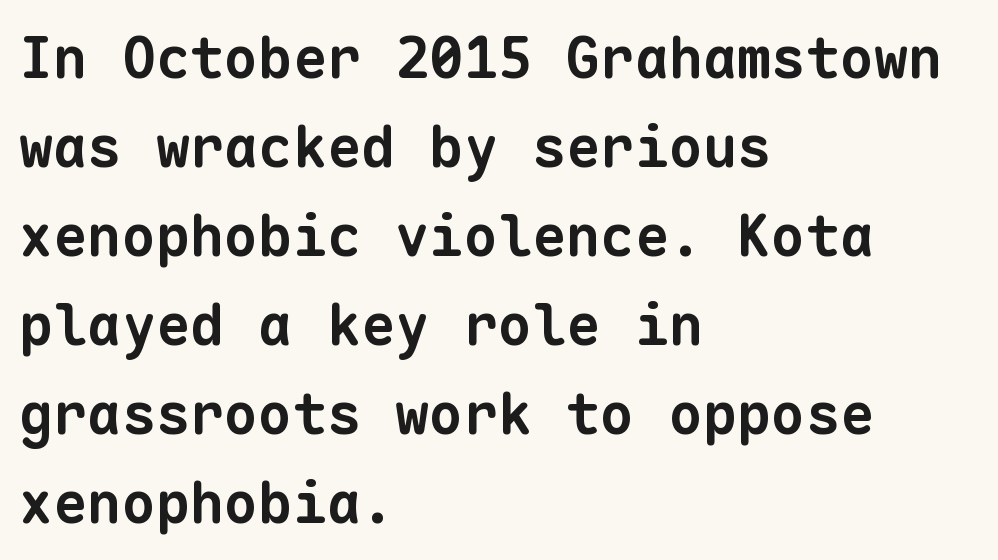
{"serif": "no", "bold": "yes", "weight": "bold", "width": "normal", "stroke_contrast": "low", "x_height": "medium", "monospaced": "yes", "underline": "no", "align": "left", "line_spacing": "normal", "line_spacing_ratio": 1.56, "letter_spacing": "normal", "letter_spacing_em": 0.0, "glyph_px": 57}
